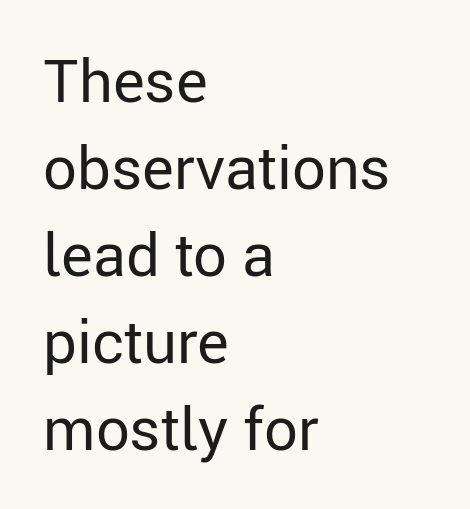
Q: Is the text bold? A: No.
Q: Is the text italic (slanted)? A: No, it is upright.
Q: Is the typeface a serif or a sans-serif typeface? A: Sans-serif.
Q: Is the text underlined? A: No.
Q: How is the paragraph aligned? A: Left-aligned.
Q: Is the spacing between letters normal or unusually wide? A: Normal.
Q: Is the spacing between lines tight, normal or loose? A: Normal.
Q: Width (condensed, normal, or wide)? A: Normal.
Q: Stroke contrast? A: Low.
Q: x-height? A: Medium.
Q: Monospaced? A: No.
